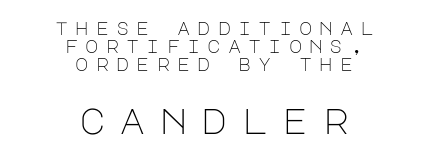
The image shows 36 px light sans-serif type, upright; set centered, tight line spacing (1.0x), unusually wide letter spacing (+0.39 em), not underlined; the second (bottom) block is 2.0x larger; low stroke contrast and a large x-height.
